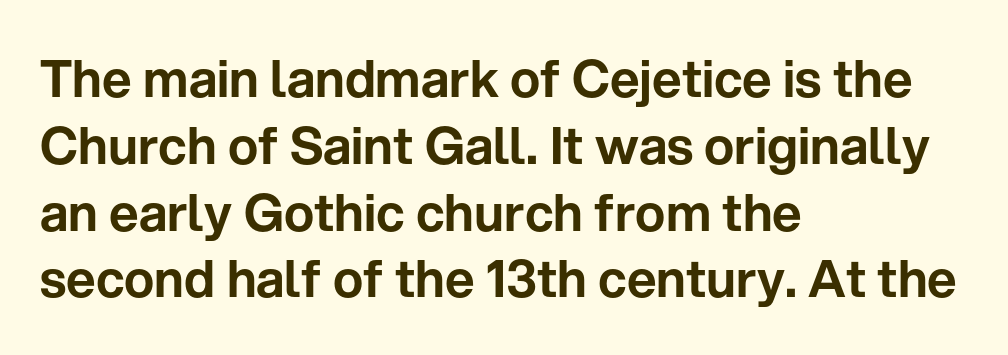
Rule under the text: the space is simply empty. The rendering uses natural spacing where letterforms have individual widths. These lines were composed using upright roman letters. Serifs: no, the terminals of the letterforms are clean. The lines sit at an ordinary, default distance from one another.
